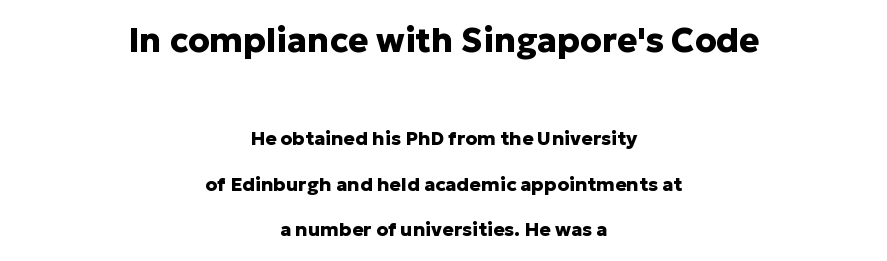
Where is the straight margin? There isn't one; the lines are centered. How heavy is the stroke? Heavy — this is a bold. Unlike italic type, these characters show no tilt at all. Character widths vary here, with narrow letters taking less room than wide ones. A typesetter would label this face a sans.
